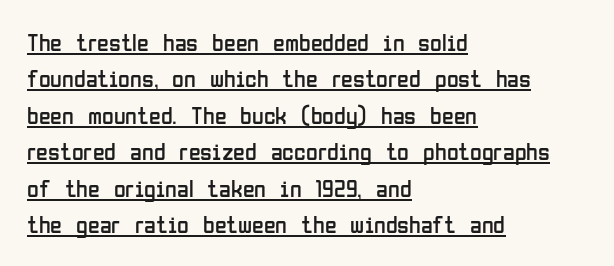
The image shows 24 px text type, upright; set left-aligned, normal line spacing (1.52x), normal letter spacing, underlined.
